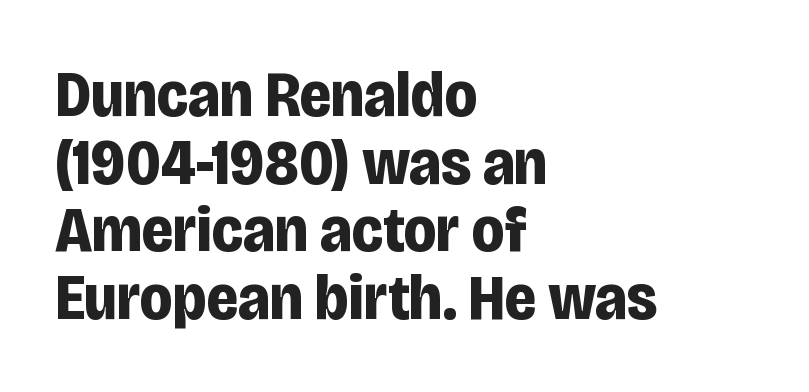
{"serif": "no", "italic": "no", "bold": "yes", "weight": "bold", "width": "condensed", "stroke_contrast": "low", "x_height": "large", "monospaced": "no", "underline": "no", "align": "left", "line_spacing": "tight", "line_spacing_ratio": 1.04, "letter_spacing": "normal", "letter_spacing_em": 0.0, "glyph_px": 65}
